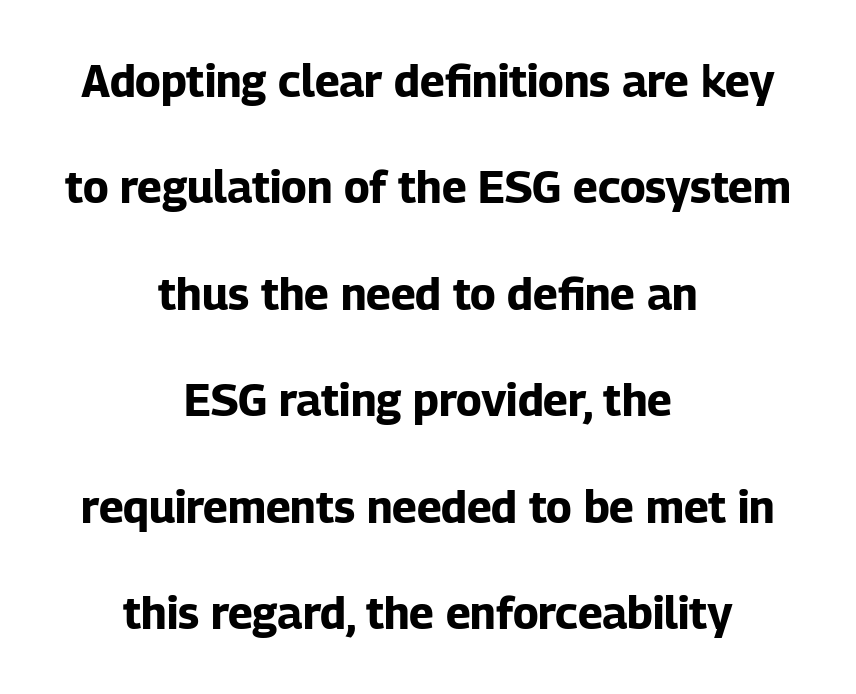
Does the type have serifs? No, each stem ends abruptly. Ascenders rise straight up at ninety degrees. The tracking reads as untouched default to a designer's eye. Caption: bold face, heavy strokes. Airy leading. Think of a printed novel: that variable character pitch is what you see here.
